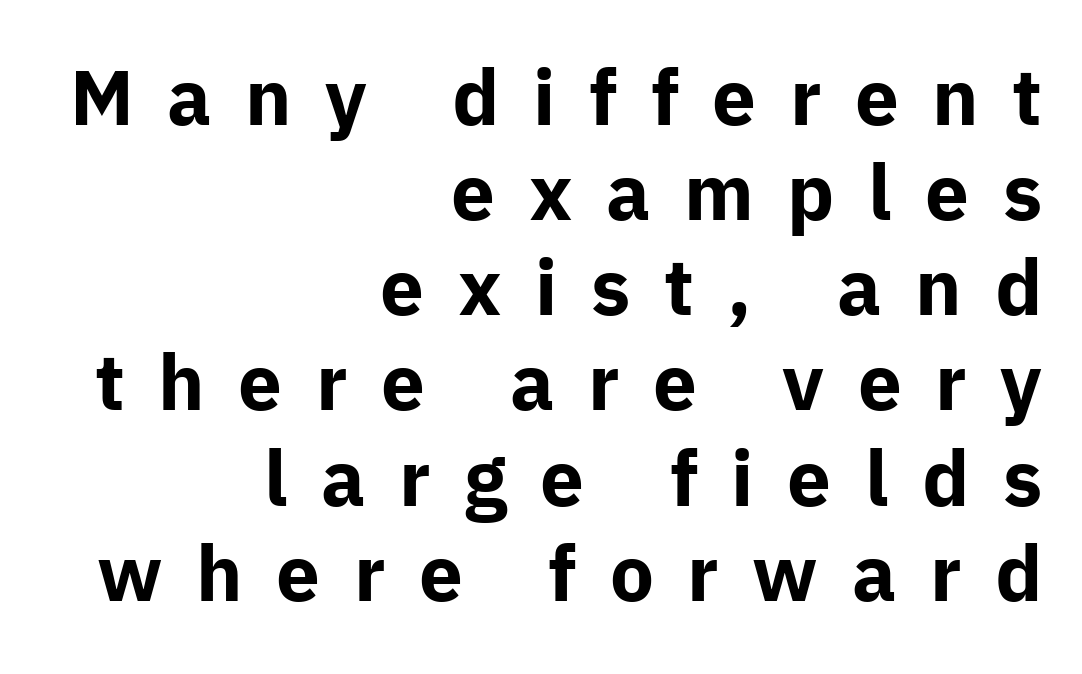
{"serif": "no", "italic": "no", "bold": "yes", "weight": "bold", "width": "normal", "stroke_contrast": "low", "x_height": "medium", "monospaced": "no", "underline": "no", "align": "right", "line_spacing_ratio": 1.22, "letter_spacing": "wide", "letter_spacing_em": 0.43, "glyph_px": 78}
